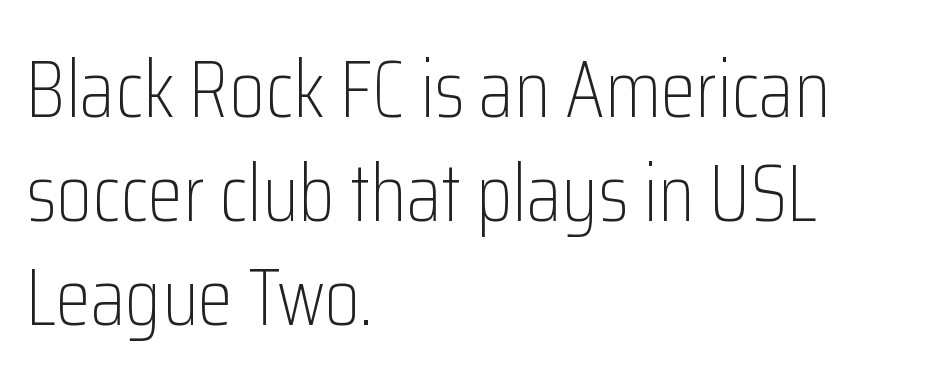
The image shows 80 px light, condensed sans-serif type, upright; set left-aligned, normal line spacing (1.3x), normal letter spacing, not underlined; low stroke contrast and a medium x-height.
